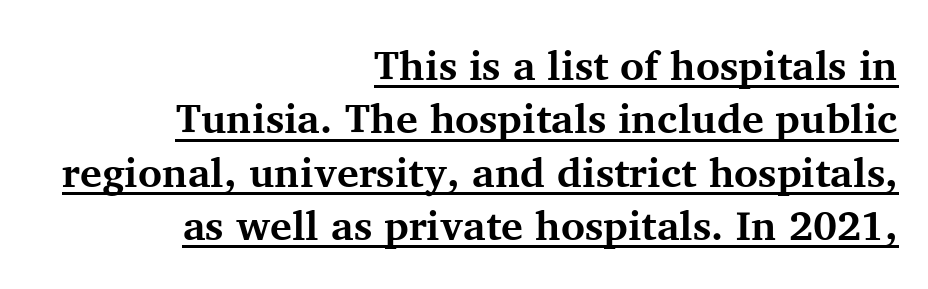
The image shows 41 px bold serif type, upright; set right-aligned, normal line spacing (1.3x), normal letter spacing, underlined; medium stroke contrast and a medium x-height.
